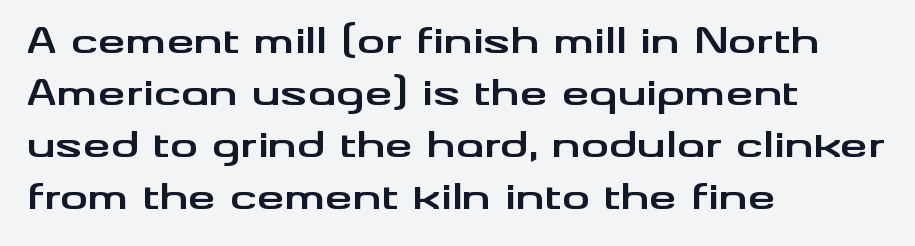
Q: Is the text bold? A: Yes.
Q: Is the text italic (slanted)? A: No, it is upright.
Q: Is the typeface a serif or a sans-serif typeface? A: Sans-serif.
Q: Is the text underlined? A: No.
Q: How is the paragraph aligned? A: Left-aligned.
Q: Is the spacing between letters normal or unusually wide? A: Normal.
Q: Is the spacing between lines tight, normal or loose? A: Normal.
Q: Width (condensed, normal, or wide)? A: Wide.
Q: Stroke contrast? A: Medium.
Q: x-height? A: Small.
Q: Monospaced? A: No.
